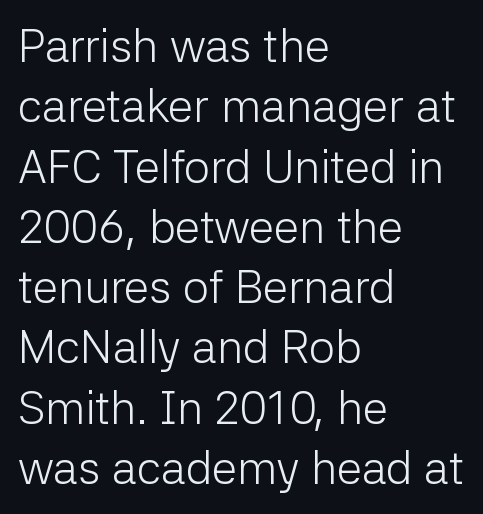
The image shows 46 px light sans-serif type, upright; set left-aligned, normal line spacing (1.31x), normal letter spacing, not underlined; low stroke contrast and a medium x-height.
